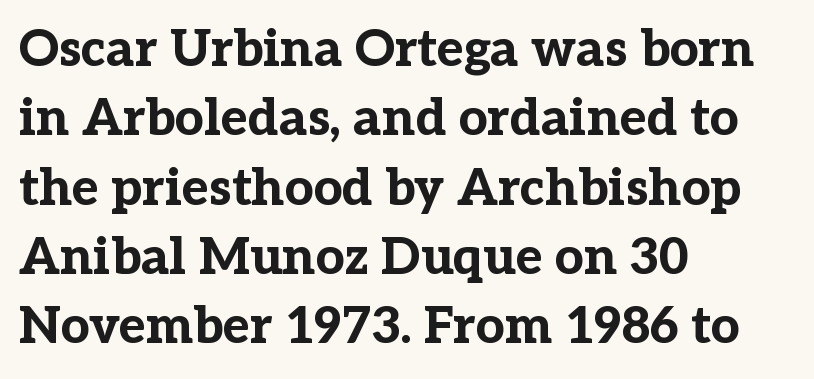
Q: Is the text bold? A: Yes.
Q: Is the text italic (slanted)? A: No, it is upright.
Q: Is the typeface a serif or a sans-serif typeface? A: Serif.
Q: Is the text underlined? A: No.
Q: How is the paragraph aligned? A: Left-aligned.
Q: Is the spacing between letters normal or unusually wide? A: Normal.
Q: Is the spacing between lines tight, normal or loose? A: Normal.
Q: Width (condensed, normal, or wide)? A: Normal.
Q: Stroke contrast? A: Low.
Q: x-height? A: Medium.
Q: Monospaced? A: No.
